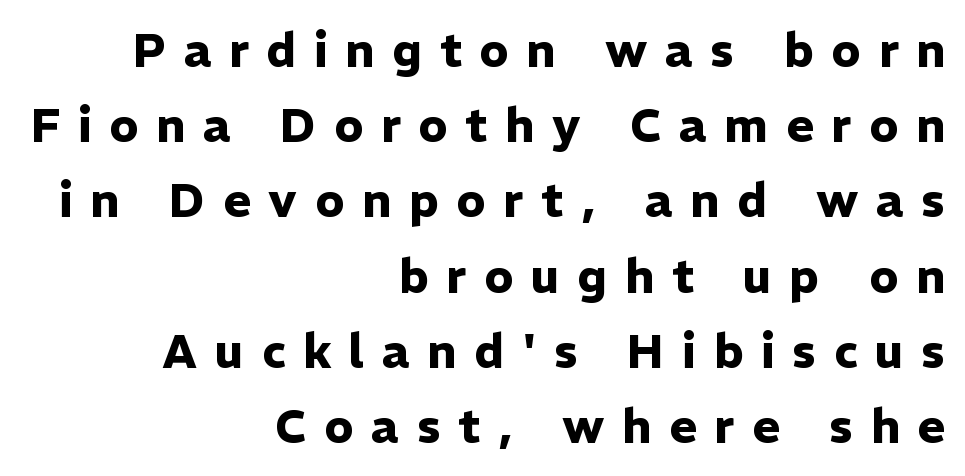
Q: Is the text bold? A: Yes.
Q: Is the text italic (slanted)? A: No, it is upright.
Q: Is the typeface a serif or a sans-serif typeface? A: Sans-serif.
Q: Is the text underlined? A: No.
Q: How is the paragraph aligned? A: Right-aligned.
Q: Is the spacing between letters normal or unusually wide? A: Unusually wide.
Q: Is the spacing between lines tight, normal or loose? A: Normal.
Q: Width (condensed, normal, or wide)? A: Normal.
Q: Stroke contrast? A: Low.
Q: x-height? A: Medium.
Q: Monospaced? A: No.
